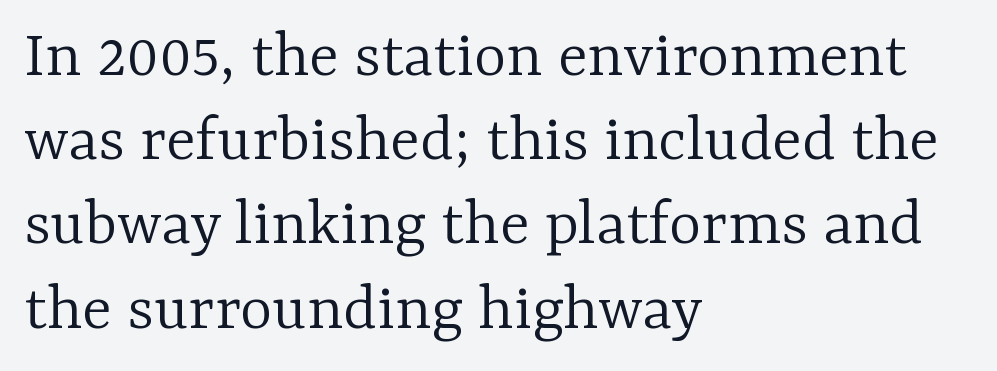
Characters remain perfectly vertical along every line. The characters display serif detailing at their extremities. Compared with typical body copy, the letter spacing here is the same. Weight: not bold — regular or lighter. One-word summary of the alignment: left.
